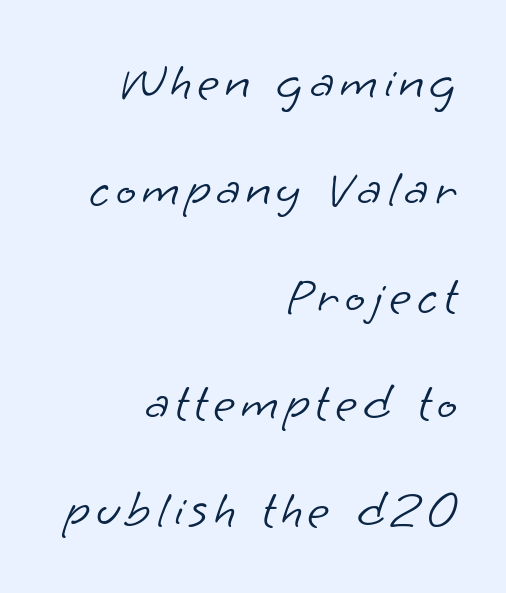
The image shows 53 px light sans-serif type; set right-aligned, loose line spacing (2.02x), not underlined; low stroke contrast and a small x-height.
